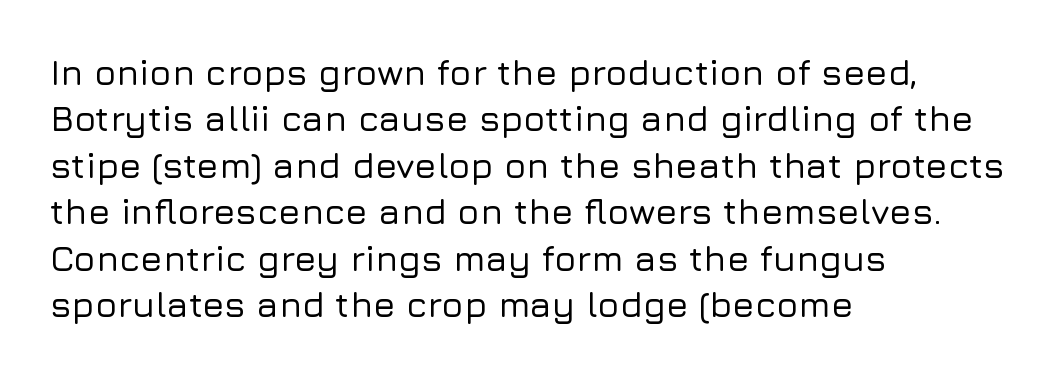
Notice how descenders clear the ascenders below comfortably — that's standard leading. The passage is arranged the way most books set body copy — flush left. Do the letters lean? They stand straight. Observe the ordinary spacing: letters are neighbours, not strangers.
